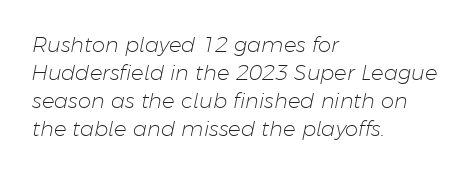
{"italic": "yes", "lean": "right", "slant_degrees": 11, "bold": "no", "underline": "no", "align": "left", "line_spacing": "normal", "line_spacing_ratio": 1.34, "letter_spacing": "normal", "letter_spacing_em": 0.0, "glyph_px": 21}
